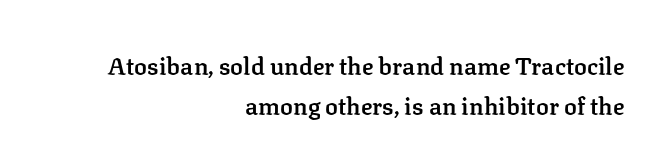
The image shows 24 px text type, upright; set right-aligned, normal line spacing (1.67x), normal letter spacing, not underlined.
